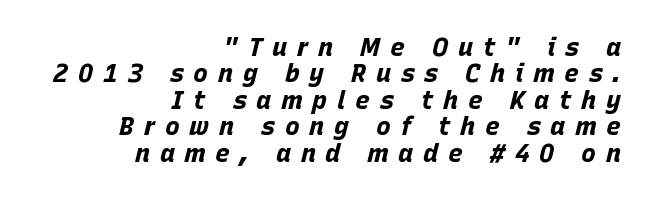
{"italic": "yes", "lean": "right", "slant_degrees": 15, "bold": "yes", "underline": "no", "align": "right", "line_spacing": "tight", "line_spacing_ratio": 1.06, "letter_spacing": "wide", "letter_spacing_em": 0.39, "glyph_px": 25}
